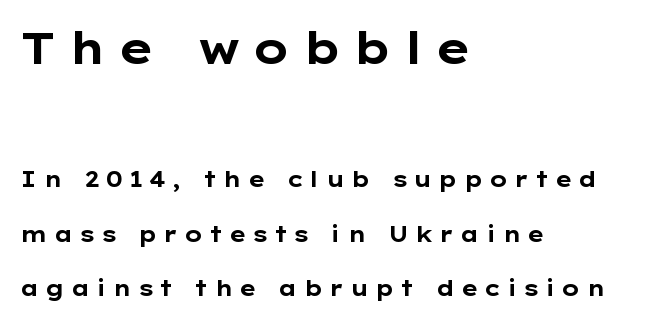
Q: Is the text bold? A: Yes.
Q: Is the text italic (slanted)? A: No, it is upright.
Q: Is the typeface a serif or a sans-serif typeface? A: Sans-serif.
Q: Is the text underlined? A: No.
Q: How is the paragraph aligned? A: Left-aligned.
Q: Is the spacing between letters normal or unusually wide? A: Unusually wide.
Q: Is the spacing between lines tight, normal or loose? A: Loose.
Q: Which block of text is set in a larger size, the first (top) or the second (bottom)? A: The first (top) one.
Q: Width (condensed, normal, or wide)? A: Wide.
Q: Stroke contrast? A: Low.
Q: x-height? A: Medium.
Q: Monospaced? A: No.
